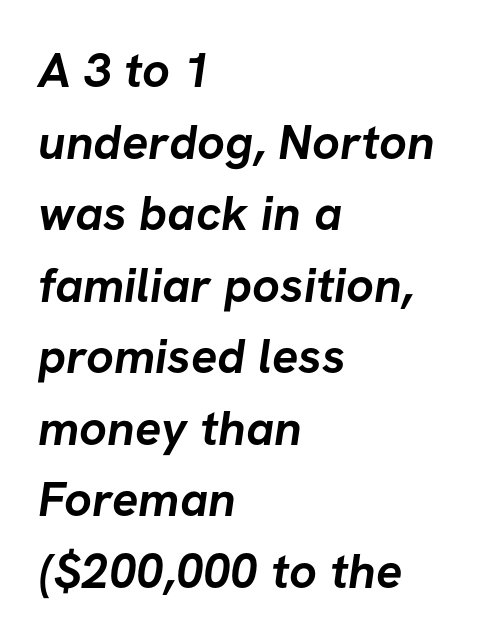
The ragged edge is on the right, which tells us the setting is flush left. Typographic density is high because the face is bold. Spacing verdict: proportional, widths tailored to each character. One glance says typical: line gaps are just what's usual. Nobody drew a line under any word here.
